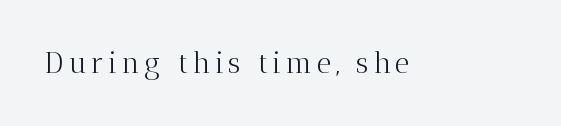
The image shows 29 px light serif type, upright; set not underlined; medium stroke contrast and a medium x-height.
